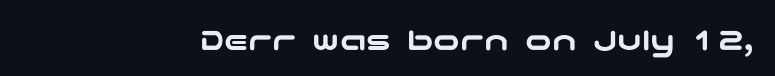
To sum up the face: it is a sans, with no serifs. If you drew a line through each stem, it would be perfectly vertical. Observe the ordinary spacing: letters are neighbours, not strangers. Underline: absent.
